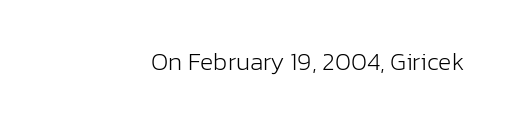
The image shows 25 px text type, upright; set right-aligned, normal letter spacing, not underlined.
